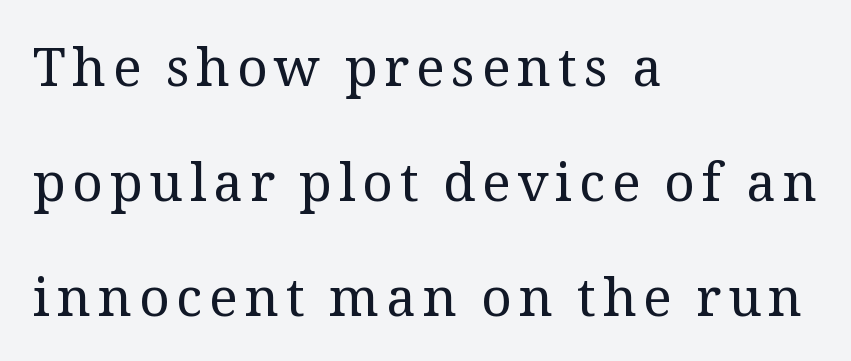
The image shows 53 px regular-weight serif type, upright; set left-aligned, loose line spacing (2.17x), not underlined; medium stroke contrast and a medium x-height.
